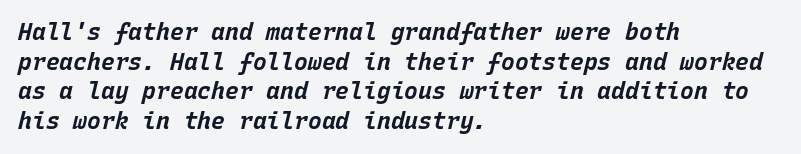
A clean baseline with only descenders dipping below it. Is the type bold? Yes — the strokes are clearly thick and heavy. Students, note that the glyphs here touch the page at normal intervals. These lines are set flush left with a ragged right edge.
